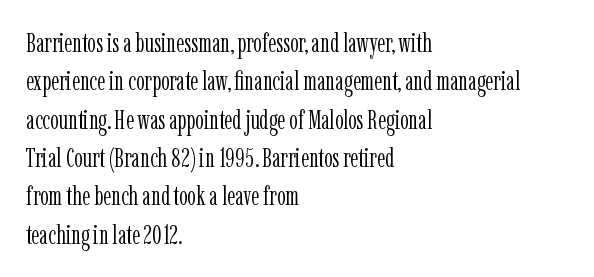
The image shows 27 px text type, upright; set left-aligned, normal line spacing (1.42x), normal letter spacing, not underlined.
